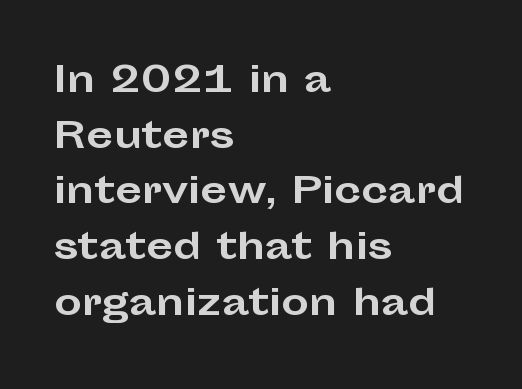
You could not count columns in this text — the font is proportionally spaced. Characters remain perfectly vertical along every line. Lines of text with bare space underneath. Alignment: flush left.
